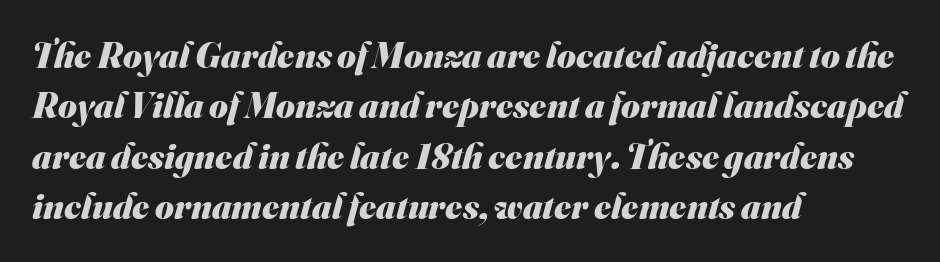
{"serif": "no", "bold": "yes", "weight": "heavy", "width": "normal", "stroke_contrast": "medium", "x_height": "small", "monospaced": "no", "underline": "no", "align": "left", "line_spacing": "normal", "line_spacing_ratio": 1.4, "letter_spacing": "normal", "letter_spacing_em": 0.0, "glyph_px": 36}
